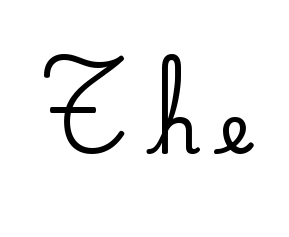
The image shows 69 px serif type, upright; set unusually wide letter spacing (+0.3 em), not underlined; low stroke contrast and a small x-height.
